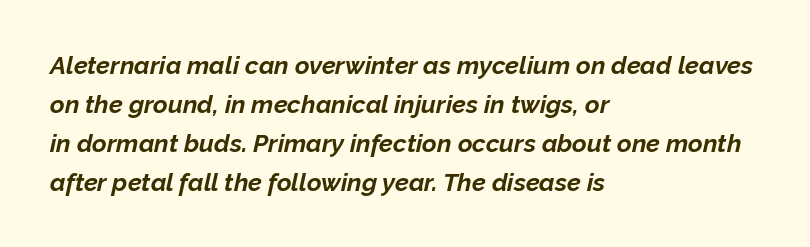
Characters are canted at an angle relative to the baseline's perpendicular. Bare-footed words on every line. Layout note: lines flush left. The space between consecutive lines is moderate. Nothing unusual about the tracking: characters are spaced as the font intends.
